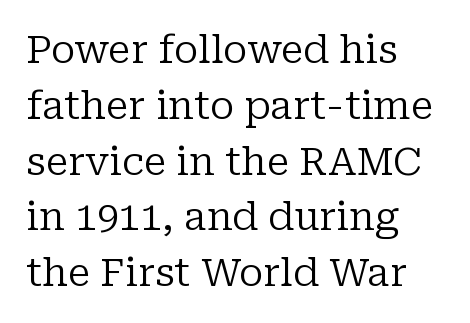
Underlining? Definitely not there. Each letter keeps its own natural width here, so spacing adapts to shape. Compared with typical body copy, the letter spacing here is the same. Visually the block forms a straight wall on the left and a jagged coastline on the right.
